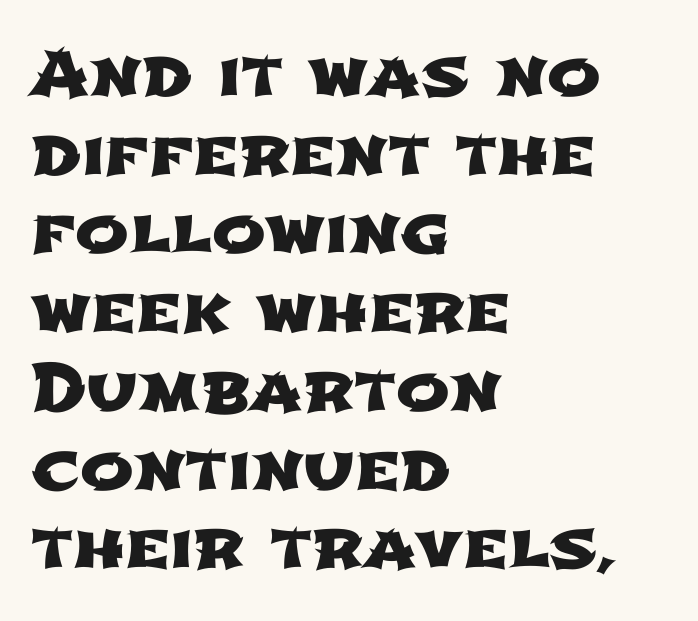
Q: Is the typeface a serif or a sans-serif typeface? A: Sans-serif.
Q: Is the text underlined? A: No.
Q: How is the paragraph aligned? A: Left-aligned.
Q: Is the spacing between letters normal or unusually wide? A: Normal.
Q: Width (condensed, normal, or wide)? A: Wide.
Q: Stroke contrast? A: Low.
Q: x-height? A: Medium.
Q: Monospaced? A: No.
